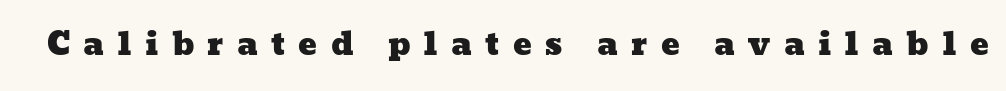
Q: Is the text underlined? A: No.
Q: Is the spacing between letters normal or unusually wide? A: Unusually wide.
Q: Width (condensed, normal, or wide)? A: Wide.
Q: Stroke contrast? A: Low.
Q: x-height? A: Medium.
Q: Monospaced? A: No.
